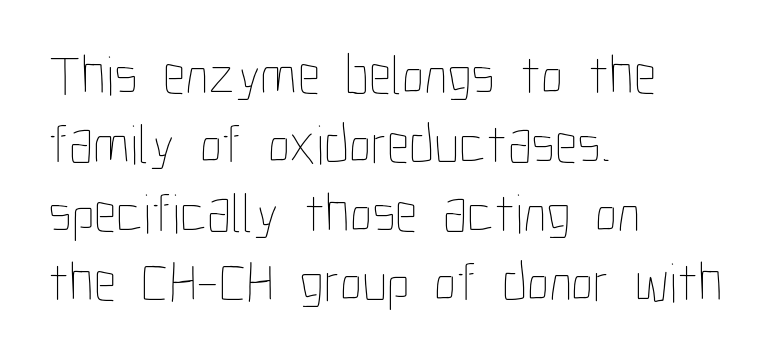
The image shows 56 px thin, condensed type, upright; set left-aligned, line spacing 1.23x, normal letter spacing, not underlined; low stroke contrast and a medium x-height.
